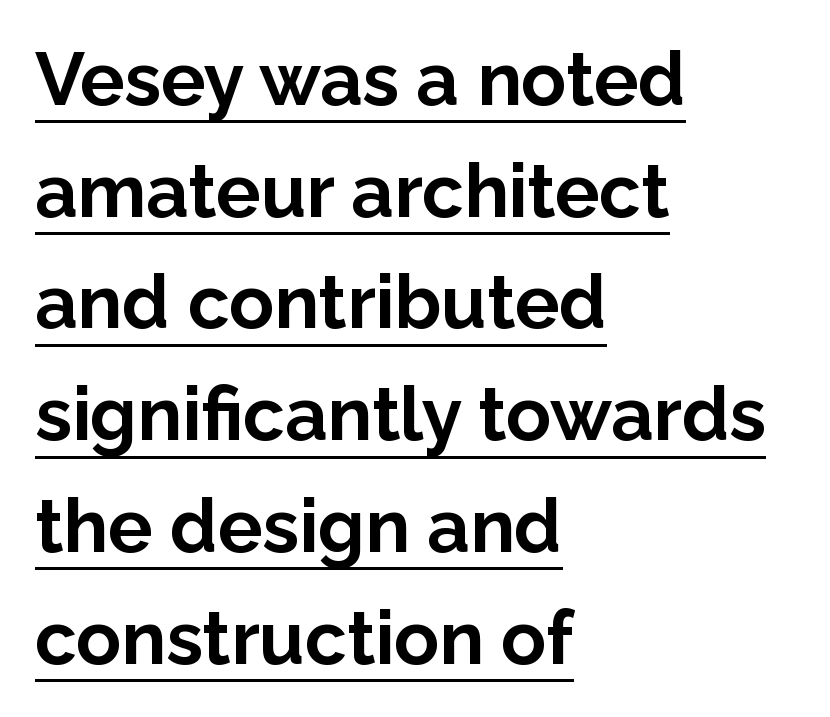
The passage shown is typeset with a sans-serif family. The characters look thick and weighty, a clear bold. The ragged edge is on the right, which tells us the setting is flush left. Is this a fixed-width face? No — the glyphs have proportional, varying widths. Rows of type keep a routine distance in the vertical direction. Quick note: underline on.
